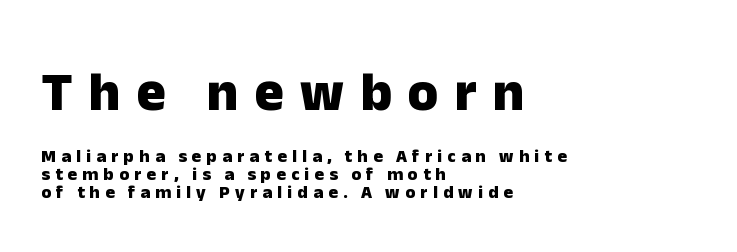
{"serif": "no", "italic": "no", "bold": "yes", "weight": "heavy", "width": "normal", "stroke_contrast": "low", "x_height": "medium", "monospaced": "no", "underline": "no", "align": "left", "line_spacing": "tight", "line_spacing_ratio": 0.99, "letter_spacing": "wide", "letter_spacing_em": 0.29, "larger_block": "first", "size_ratio": 3.06, "glyph_px": 55}
